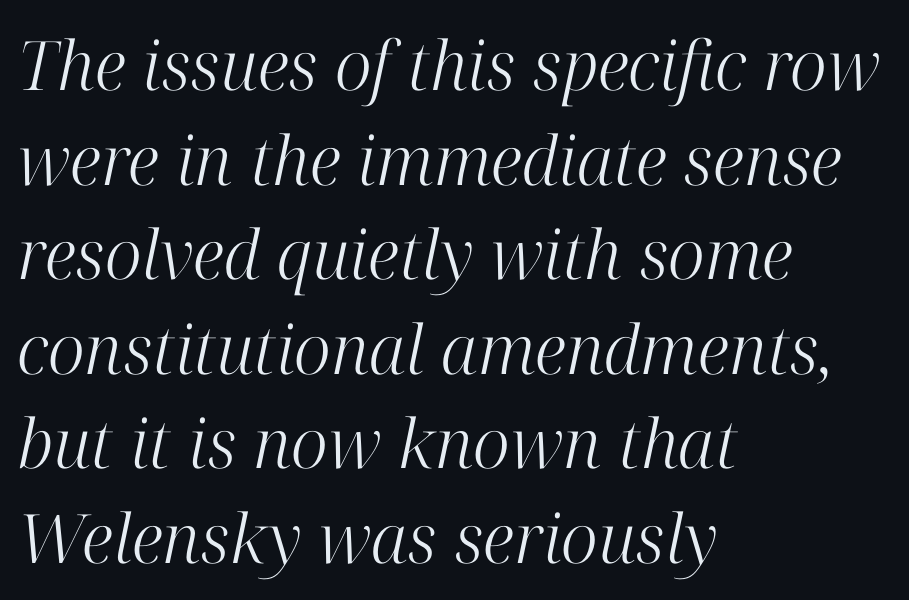
A typesetter would call this zero additional tracking. This sample has the flowing, uneven cadence of proportional lettering. The letterforms sit at book weight or below. The designer went with a serif here, giving each stem small feet.
